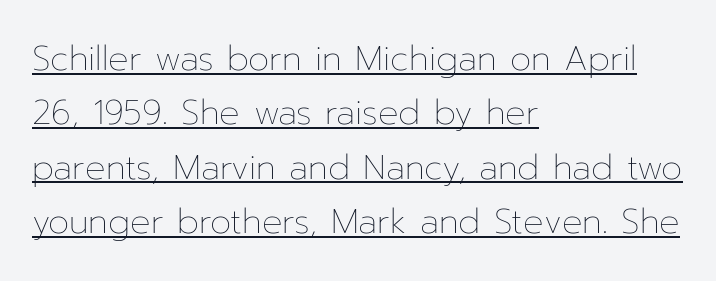
{"italic": "no", "bold": "no", "weight": "thin", "width": "normal", "stroke_contrast": "low", "x_height": "medium", "monospaced": "no", "underline": "yes", "align": "left", "line_spacing": "normal", "line_spacing_ratio": 1.6, "letter_spacing": "normal", "letter_spacing_em": 0.0, "glyph_px": 34}
